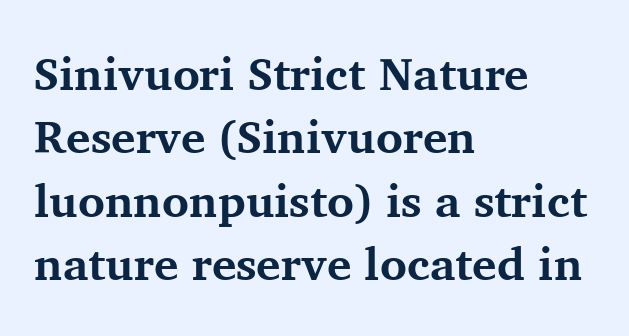
Q: Is the text bold? A: Yes.
Q: Is the text italic (slanted)? A: No, it is upright.
Q: Is the typeface a serif or a sans-serif typeface? A: Serif.
Q: Is the text underlined? A: No.
Q: How is the paragraph aligned? A: Left-aligned.
Q: Is the spacing between letters normal or unusually wide? A: Normal.
Q: Is the spacing between lines tight, normal or loose? A: Normal.
Q: Width (condensed, normal, or wide)? A: Normal.
Q: Stroke contrast? A: Medium.
Q: x-height? A: Medium.
Q: Monospaced? A: No.
